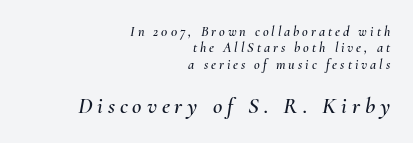
The image shows 23 px text type, italic (leaning right); set right-aligned, line spacing 1.17x, unusually wide letter spacing (+0.21 em), not underlined; the second (bottom) block is 1.64x larger.
